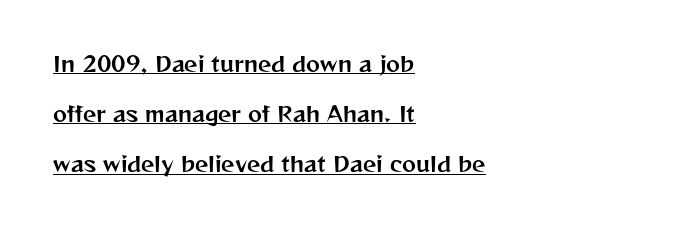
Q: Is the text italic (slanted)? A: No, it is upright.
Q: Is the text underlined? A: Yes.
Q: How is the paragraph aligned? A: Left-aligned.
Q: Is the spacing between letters normal or unusually wide? A: Normal.
Q: Is the spacing between lines tight, normal or loose? A: Loose.
